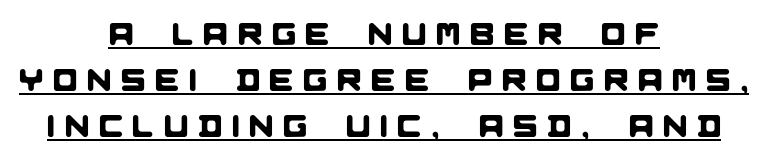
The image shows 32 px sans-serif type; set centered, normal line spacing (1.44x), unusually wide letter spacing (+0.31 em), underlined; low stroke contrast and a large x-height.
